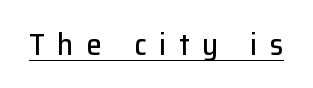
{"serif": "no", "italic": "no", "width": "normal", "stroke_contrast": "low", "x_height": "medium", "monospaced": "no", "underline": "yes", "letter_spacing": "wide", "letter_spacing_em": 0.41, "glyph_px": 31}
